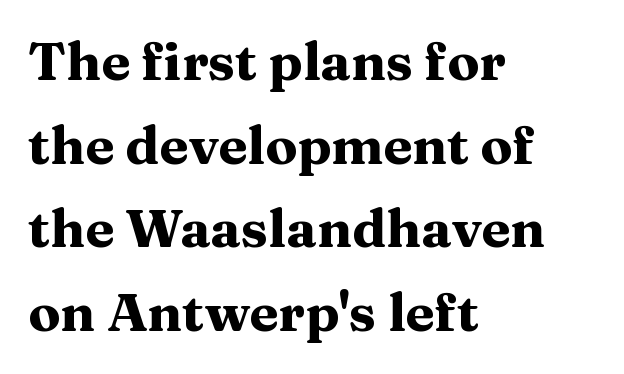
The image shows 53 px heavy, wide serif type, upright; set left-aligned, normal line spacing (1.58x), normal letter spacing, not underlined; medium stroke contrast and a medium x-height.
